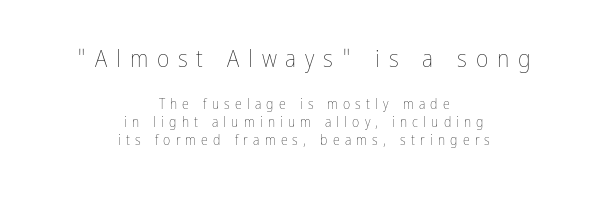
{"italic": "no", "bold": "no", "underline": "no", "align": "center", "line_spacing": "normal", "line_spacing_ratio": 1.29, "letter_spacing": "wide", "letter_spacing_em": 0.37, "larger_block": "first", "size_ratio": 1.71, "glyph_px": 24}
